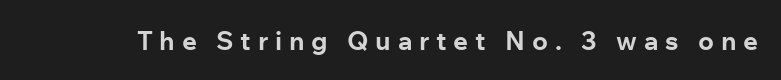
Q: Is the text bold? A: Yes.
Q: Is the text italic (slanted)? A: No, it is upright.
Q: Is the text underlined? A: No.
Q: Is the spacing between letters normal or unusually wide? A: Unusually wide.
